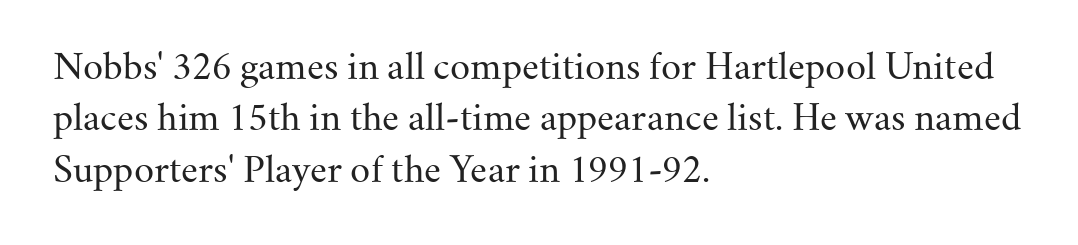
{"serif": "yes", "italic": "no", "bold": "no", "weight": "regular", "width": "normal", "stroke_contrast": "medium", "x_height": "small", "monospaced": "no", "underline": "no", "align": "left", "line_spacing": "normal", "line_spacing_ratio": 1.47, "letter_spacing": "normal", "letter_spacing_em": 0.0, "glyph_px": 35}
